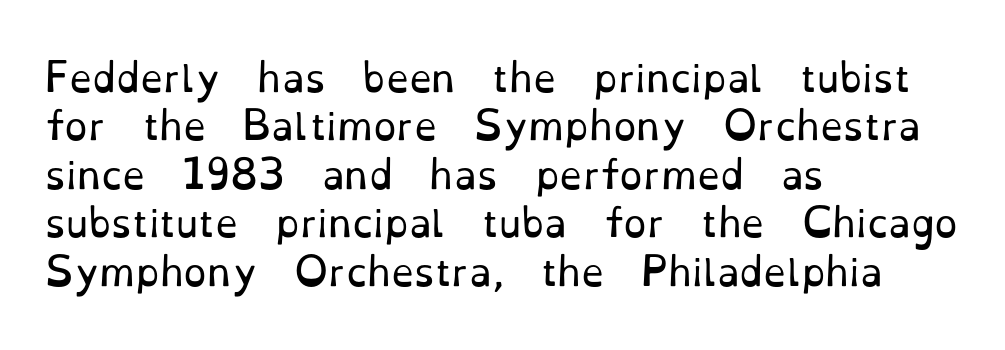
Notice how the stems are strictly vertical — no italics here. Normally led — the rows are evenly, conventionally spaced. Any mark beneath the type? The region is blank. The paragraph has a hard left edge and a soft right edge. The line texture is even and compact thanks to regular tracking.
